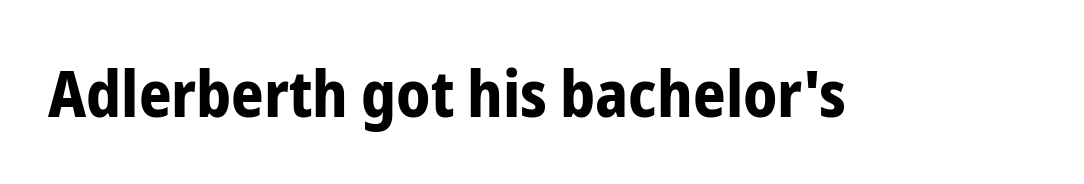
Q: Is the text bold? A: Yes.
Q: Is the text italic (slanted)? A: No, it is upright.
Q: Is the typeface a serif or a sans-serif typeface? A: Sans-serif.
Q: Is the text underlined? A: No.
Q: Is the spacing between letters normal or unusually wide? A: Normal.
Q: Width (condensed, normal, or wide)? A: Condensed.
Q: Stroke contrast? A: Low.
Q: x-height? A: Medium.
Q: Monospaced? A: No.
